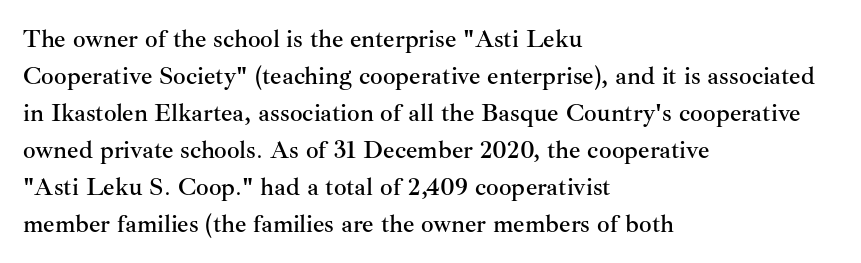
Q: Is the text italic (slanted)? A: No, it is upright.
Q: Is the text underlined? A: No.
Q: How is the paragraph aligned? A: Left-aligned.
Q: Is the spacing between letters normal or unusually wide? A: Normal.
Q: Is the spacing between lines tight, normal or loose? A: Normal.
